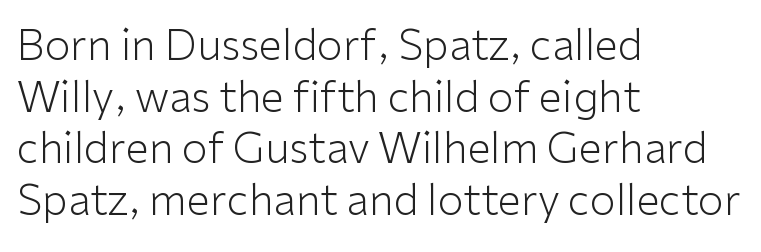
The image shows 42 px light sans-serif type, upright; set left-aligned, line spacing 1.23x, normal letter spacing, not underlined; low stroke contrast and a medium x-height.
